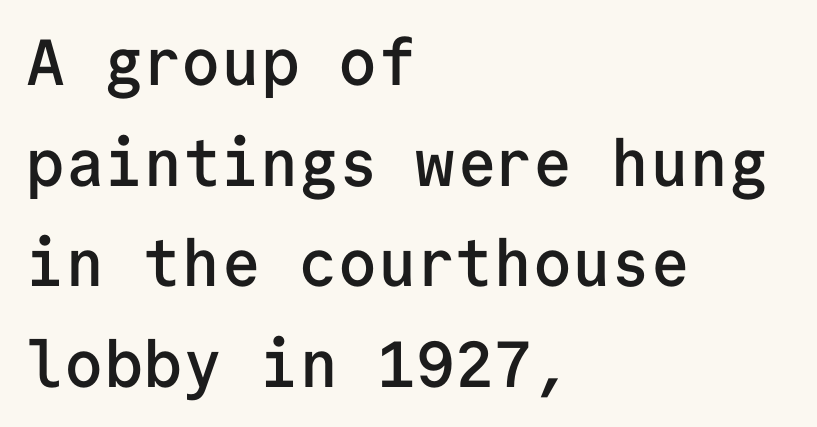
{"serif": "no", "italic": "no", "bold": "semi", "weight": "semibold", "width": "normal", "stroke_contrast": "low", "x_height": "medium", "monospaced": "yes", "underline": "no", "align": "left", "line_spacing": "normal", "line_spacing_ratio": 1.55, "letter_spacing": "normal", "letter_spacing_em": 0.0, "glyph_px": 65}
